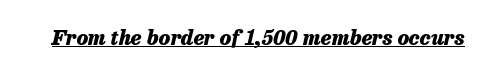
{"italic": "yes", "lean": "right", "slant_degrees": 13, "bold": "yes", "underline": "yes", "letter_spacing": "normal", "letter_spacing_em": 0.0, "glyph_px": 21}
